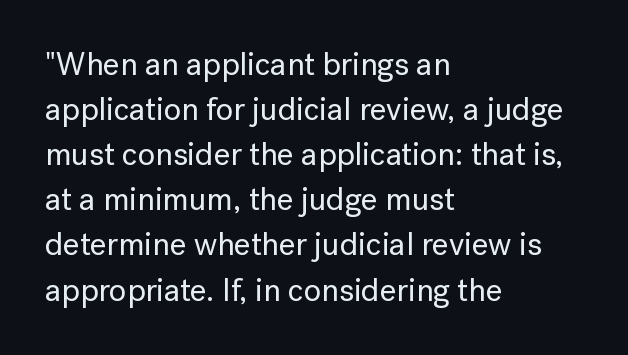
A typesetter would mark this as roman, not italic. Line starts are locked; line ends wander. Nope, no serifs anywhere on these letters. Beneath every word, the page is bare.
